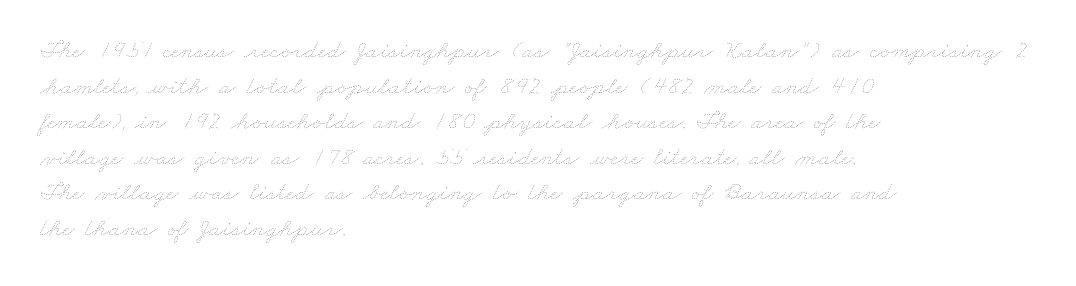
The image shows 26 px text type; set left-aligned, normal line spacing (1.37x), normal letter spacing, not underlined.
